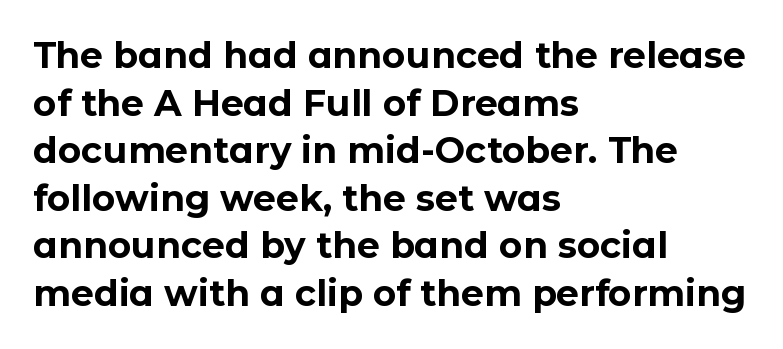
The image shows 36 px bold sans-serif type, upright; set left-aligned, normal line spacing (1.32x), normal letter spacing, not underlined; low stroke contrast and a medium x-height.
